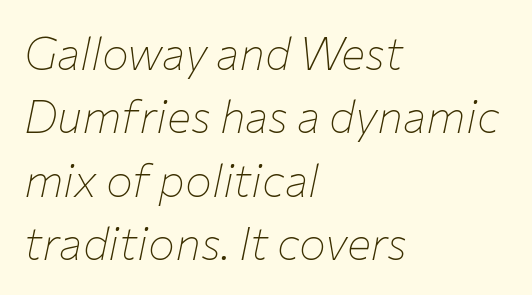
{"italic": "yes", "lean": "right", "slant_degrees": 12, "bold": "no", "weight": "thin", "width": "normal", "stroke_contrast": "low", "x_height": "medium", "monospaced": "no", "underline": "no", "align": "left", "line_spacing": "normal", "line_spacing_ratio": 1.41, "letter_spacing": "normal", "letter_spacing_em": 0.0, "glyph_px": 45}
